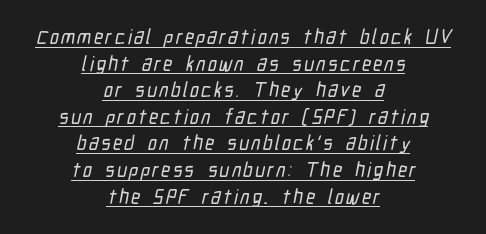
A rule runs beneath these lines of type. The lines sit at an ordinary, default distance from one another. The passage is arranged like a title page — every line centered.
